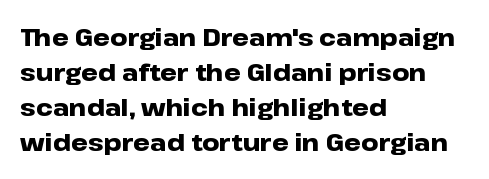
{"italic": "no", "bold": "yes", "underline": "no", "align": "left", "line_spacing": "normal", "line_spacing_ratio": 1.46, "letter_spacing": "normal", "letter_spacing_em": 0.0, "glyph_px": 24}
